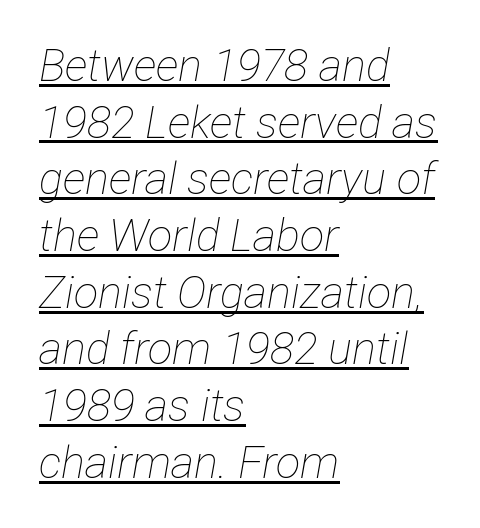
The image shows 45 px thin, condensed type, italic (leaning right); set left-aligned, normal line spacing (1.26x), normal letter spacing, underlined; low stroke contrast and a medium x-height.
